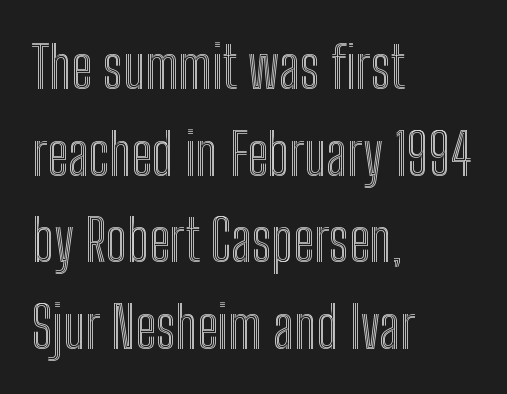
{"italic": "no", "width": "condensed", "x_height": "medium", "monospaced": "no", "underline": "no", "align": "left", "line_spacing": "normal", "line_spacing_ratio": 1.52, "letter_spacing": "normal", "letter_spacing_em": 0.0, "glyph_px": 57}
